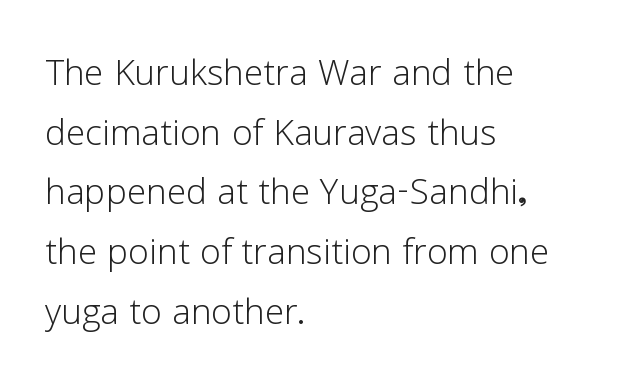
The image shows 47 px light sans-serif type, upright; set left-aligned, normal line spacing (1.27x), normal letter spacing, not underlined; low stroke contrast and a medium x-height.
